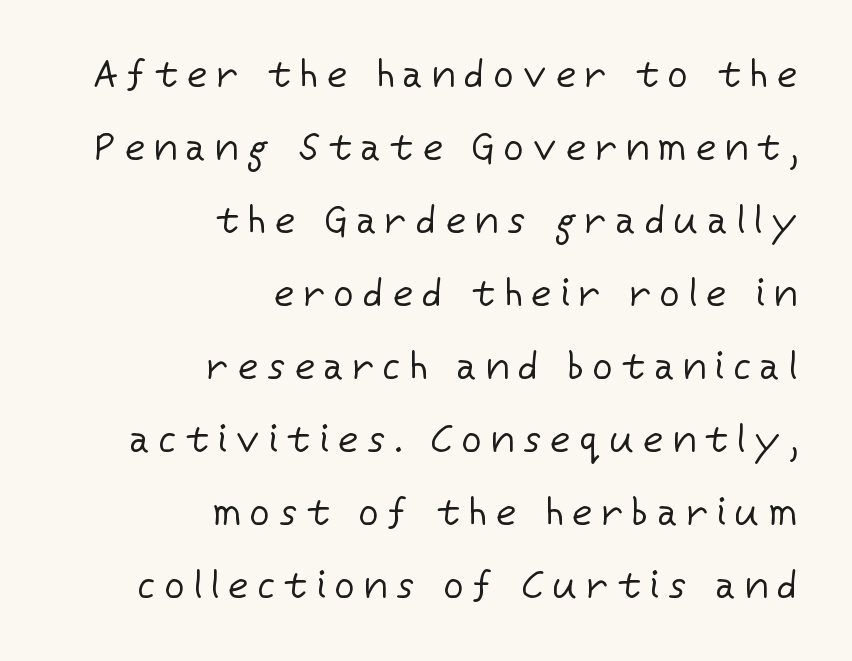
Q: Is the text bold? A: No.
Q: Is the text italic (slanted)? A: No, it is upright.
Q: Is the typeface a serif or a sans-serif typeface? A: Sans-serif.
Q: Is the text underlined? A: No.
Q: How is the paragraph aligned? A: Right-aligned.
Q: Is the spacing between letters normal or unusually wide? A: Unusually wide.
Q: Width (condensed, normal, or wide)? A: Normal.
Q: Stroke contrast? A: Low.
Q: x-height? A: Medium.
Q: Monospaced? A: No.
